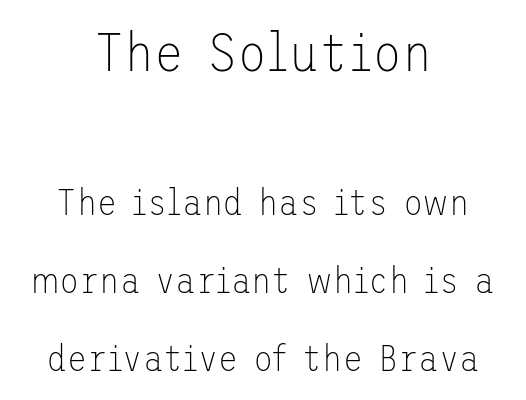
The image shows 55 px thin sans-serif type, upright; set centered, loose line spacing (2.12x), normal letter spacing, not underlined; the first (top) block is 1.49x larger; low stroke contrast and a medium x-height.
